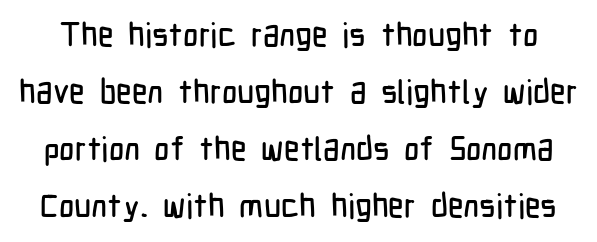
{"serif": "no", "italic": "no", "width": "condensed", "stroke_contrast": "low", "x_height": "medium", "monospaced": "no", "underline": "no", "line_spacing_ratio": 1.73, "letter_spacing": "normal", "letter_spacing_em": 0.0, "glyph_px": 33}
